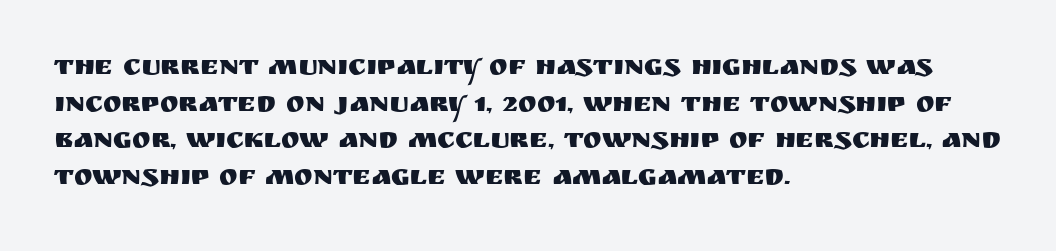
The image shows 28 px sans-serif type, upright; set left-aligned, normal line spacing (1.31x), normal letter spacing, not underlined; medium stroke contrast and a large x-height.
